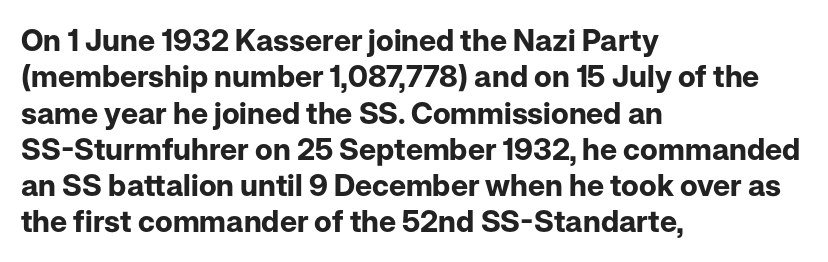
Words float on clear page, feet unadorned. Upright lettering throughout. Is this a sans? Yes — the strokes have no serifs. Between one letter and the next there's only the usual sliver of space.
